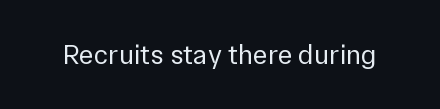
Q: Is the text bold? A: No.
Q: Is the text italic (slanted)? A: No, it is upright.
Q: Is the typeface a serif or a sans-serif typeface? A: Sans-serif.
Q: Is the text underlined? A: No.
Q: Is the spacing between letters normal or unusually wide? A: Normal.
Q: Width (condensed, normal, or wide)? A: Normal.
Q: Stroke contrast? A: Low.
Q: x-height? A: Medium.
Q: Monospaced? A: No.
